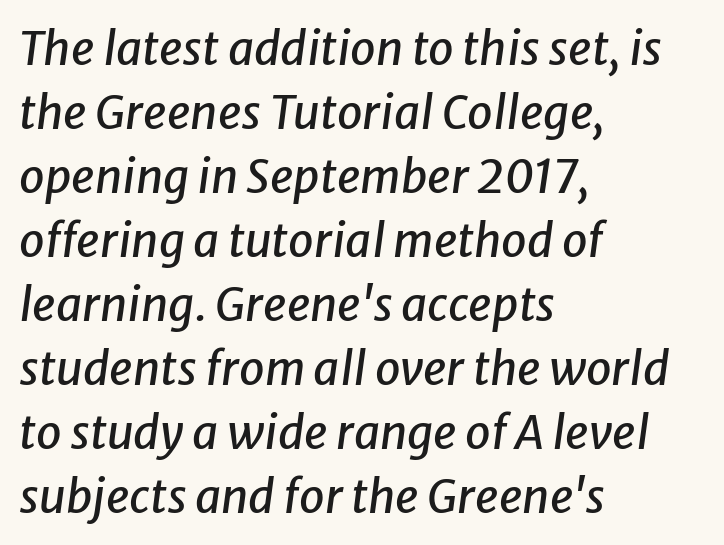
The image shows 46 px text type, italic (leaning right); set left-aligned, normal line spacing (1.39x), normal letter spacing, not underlined; low stroke contrast and a medium x-height.
